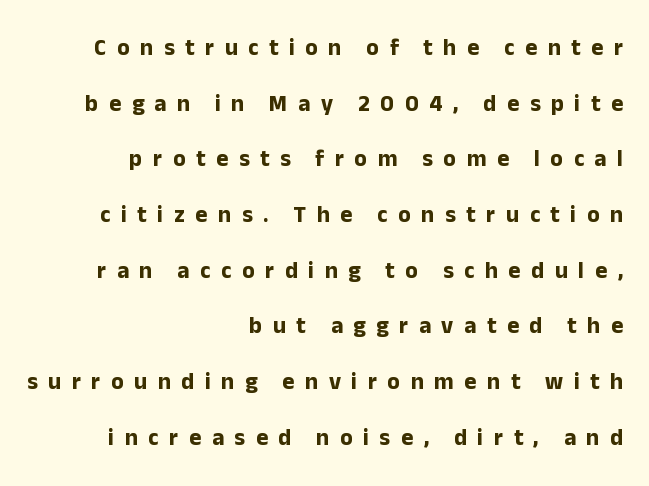
Q: Is the text bold? A: Yes.
Q: Is the text italic (slanted)? A: No, it is upright.
Q: Is the text underlined? A: No.
Q: How is the paragraph aligned? A: Right-aligned.
Q: Is the spacing between letters normal or unusually wide? A: Unusually wide.
Q: Is the spacing between lines tight, normal or loose? A: Loose.
